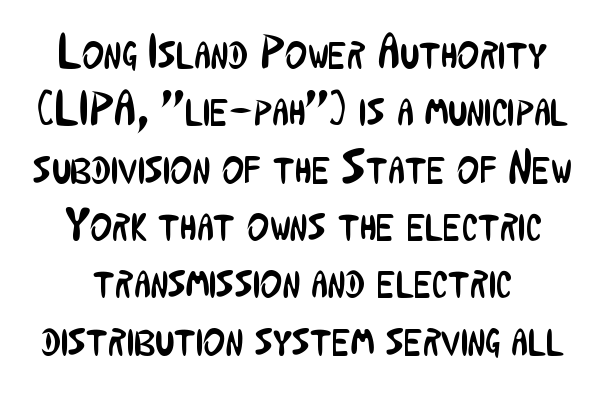
Q: Is the text bold? A: No.
Q: Is the text italic (slanted)? A: No, it is upright.
Q: Is the typeface a serif or a sans-serif typeface? A: Sans-serif.
Q: Is the text underlined? A: No.
Q: Is the spacing between letters normal or unusually wide? A: Normal.
Q: Width (condensed, normal, or wide)? A: Condensed.
Q: Stroke contrast? A: Low.
Q: x-height? A: Medium.
Q: Monospaced? A: No.
